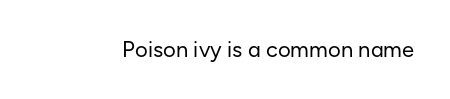
Q: Is the text bold? A: No.
Q: Is the text italic (slanted)? A: No, it is upright.
Q: Is the text underlined? A: No.
Q: Is the spacing between letters normal or unusually wide? A: Normal.
